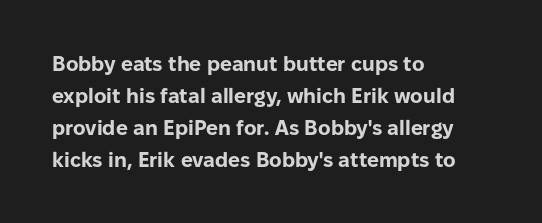
{"italic": "no", "bold": "yes", "underline": "no", "align": "left", "line_spacing": "normal", "line_spacing_ratio": 1.52, "letter_spacing": "normal", "letter_spacing_em": 0.0, "glyph_px": 21}
